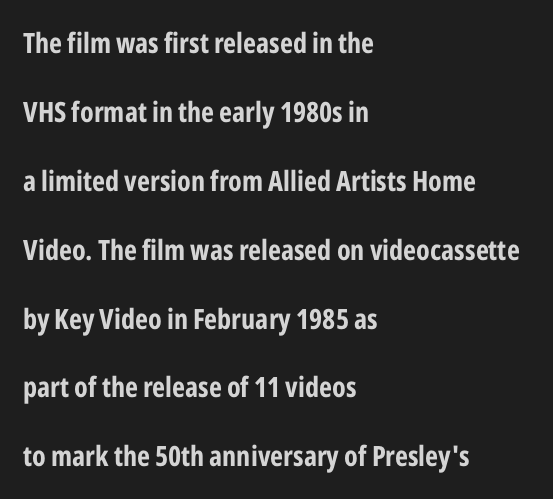
The image shows 28 px bold, condensed sans-serif type, upright; set left-aligned, loose line spacing (2.46x), normal letter spacing, not underlined; low stroke contrast and a medium x-height.
